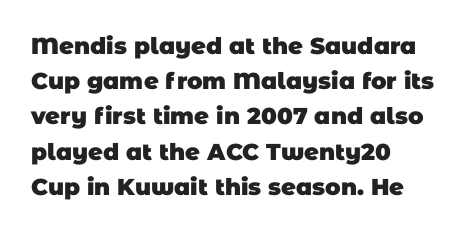
Emphasis by weight is at full strength: bold. The space between consecutive lines is moderate. This rendering uses left alignment, leaving the right contour irregular. Plain, unruled lines of type. Honestly, the letter spacing is just normal — you wouldn't notice it.
